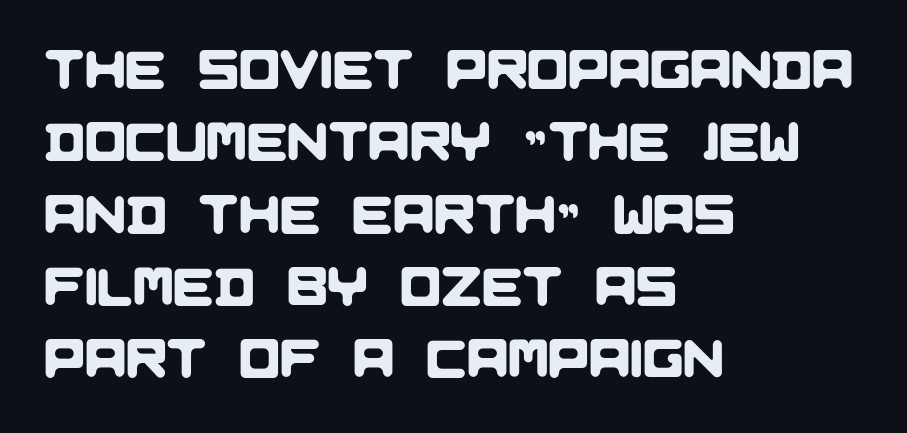
Q: Is the typeface a serif or a sans-serif typeface? A: Sans-serif.
Q: Is the text underlined? A: No.
Q: How is the paragraph aligned? A: Left-aligned.
Q: Is the spacing between letters normal or unusually wide? A: Normal.
Q: Is the spacing between lines tight, normal or loose? A: Normal.
Q: Width (condensed, normal, or wide)? A: Normal.
Q: Stroke contrast? A: Low.
Q: x-height? A: Large.
Q: Monospaced? A: No.
